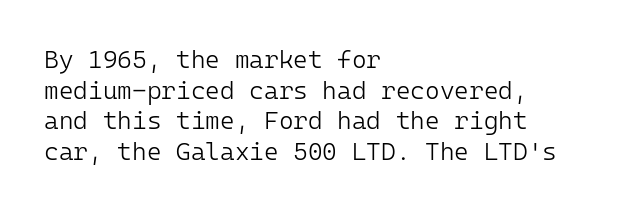
The letters look calm and open, with moderate or lighter stems. Descenders are the only things crossing below the line. Left-aligned paragraph, ragged on the right. Short note: letters normally spaced.
